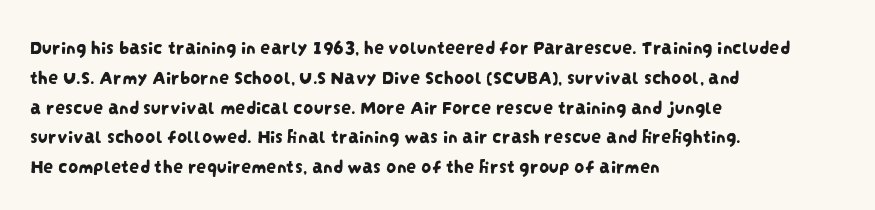
These lines are set flush left with a ragged right edge. The tracking reads as untouched default to a designer's eye. A typesetter would call this leading conventional body-copy spacing. This rendering features lettering with no underline.
